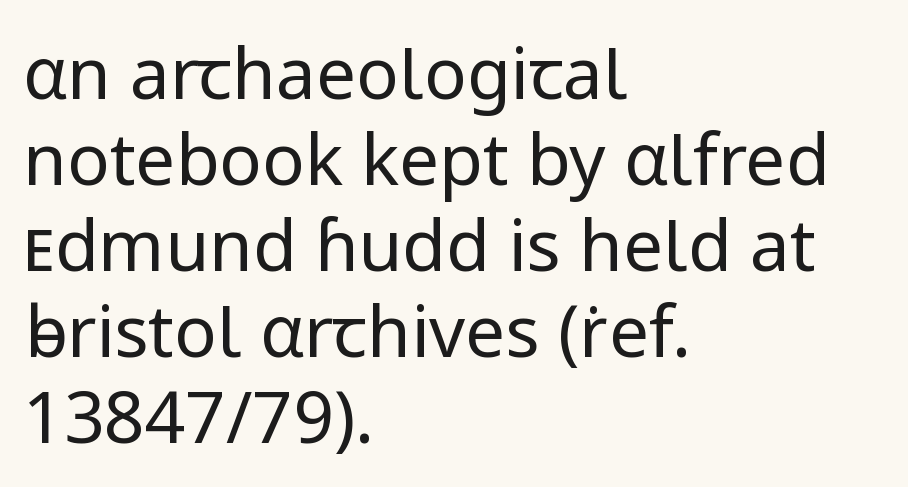
Character widths vary here, with narrow letters taking less room than wide ones. The text block is weighted toward the left margin, trailing off unevenly rightward. Notice how the stems are strictly vertical — no italics here. Each word holds together tightly as a unit, with standard inter-letter gaps. Quick note: underline off.
